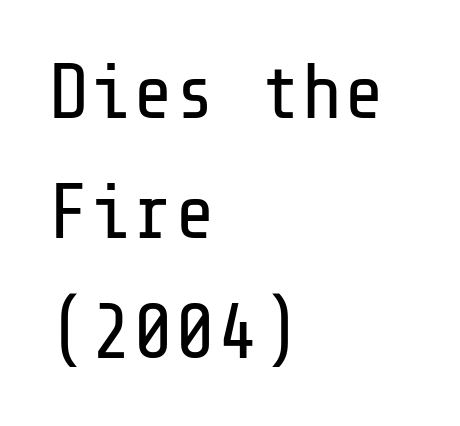
Q: Is the text bold? A: No.
Q: Is the text italic (slanted)? A: No, it is upright.
Q: Is the typeface a serif or a sans-serif typeface? A: Sans-serif.
Q: Is the text underlined? A: No.
Q: How is the paragraph aligned? A: Left-aligned.
Q: Is the spacing between letters normal or unusually wide? A: Normal.
Q: Is the spacing between lines tight, normal or loose? A: Normal.
Q: Width (condensed, normal, or wide)? A: Normal.
Q: Stroke contrast? A: Low.
Q: x-height? A: Medium.
